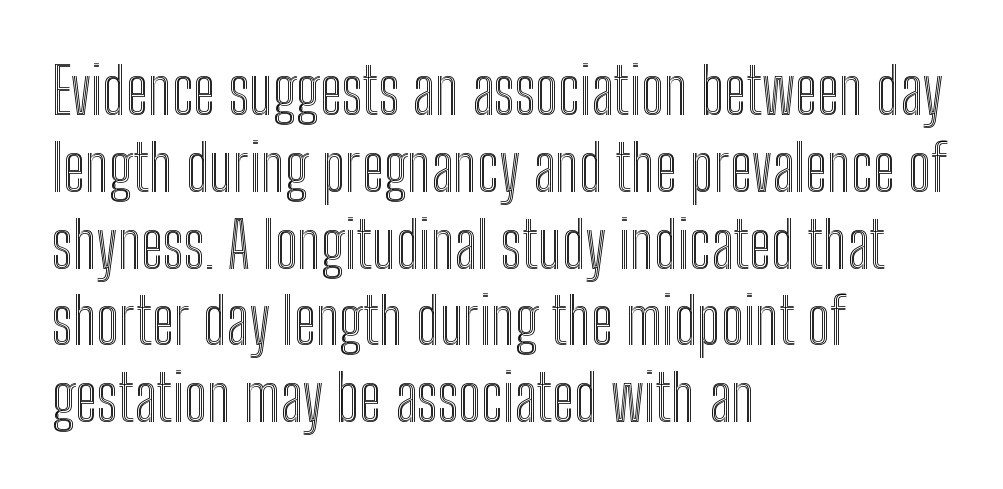
{"italic": "no", "width": "condensed", "x_height": "medium", "monospaced": "no", "underline": "no", "align": "left", "line_spacing_ratio": 1.2, "letter_spacing": "normal", "letter_spacing_em": 0.0, "glyph_px": 64}
